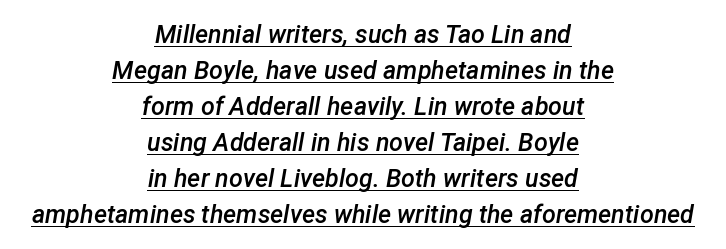
The passage shown has conventional tracking throughout. Regarding leading, the lines here are spaced in the standard way. Compared with ordinary roman type, these characters are visibly tilted. Caption: semibold face, moderately heavy strokes.
